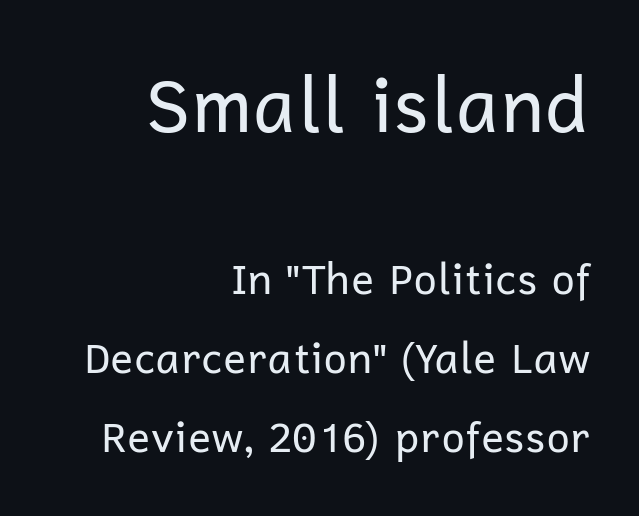
Ink coverage per letter is moderate at most. The passage shown is typed in a proportional face where columns would drift. Does the type have serifs? No, each stem ends abruptly. The rendering anchors every line to the right-hand side.
